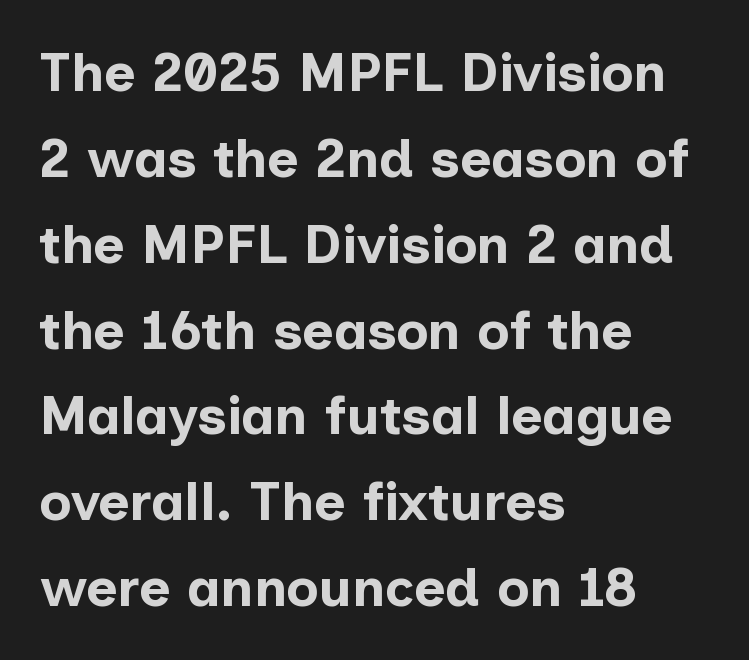
Q: Is the text bold? A: Yes.
Q: Is the text italic (slanted)? A: No, it is upright.
Q: Is the typeface a serif or a sans-serif typeface? A: Sans-serif.
Q: Is the text underlined? A: No.
Q: How is the paragraph aligned? A: Left-aligned.
Q: Is the spacing between letters normal or unusually wide? A: Normal.
Q: Is the spacing between lines tight, normal or loose? A: Normal.
Q: Width (condensed, normal, or wide)? A: Normal.
Q: Stroke contrast? A: Low.
Q: x-height? A: Medium.
Q: Monospaced? A: No.
